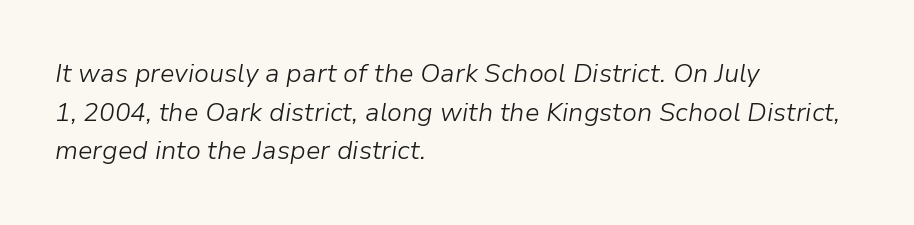
{"italic": "yes", "lean": "right", "slant_degrees": 9, "bold": "no", "underline": "no", "align": "left", "line_spacing": "normal", "line_spacing_ratio": 1.49, "letter_spacing": "normal", "letter_spacing_em": 0.0, "glyph_px": 26}
